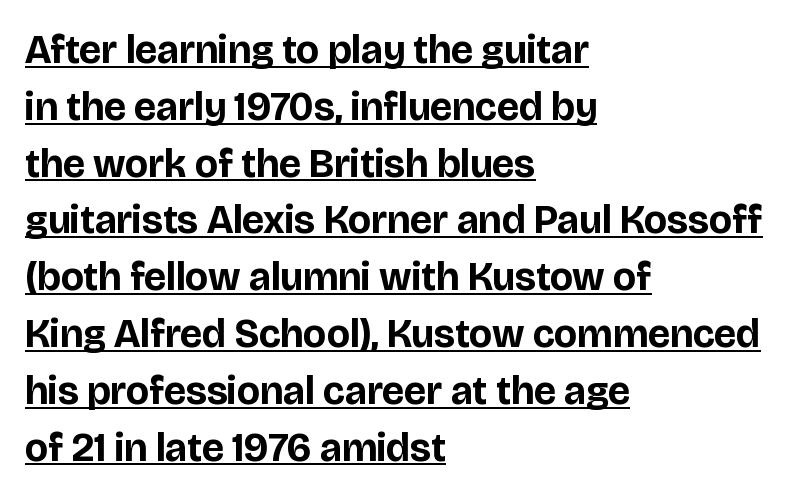
Q: Is the text bold? A: Yes.
Q: Is the text italic (slanted)? A: No, it is upright.
Q: Is the typeface a serif or a sans-serif typeface? A: Sans-serif.
Q: Is the text underlined? A: Yes.
Q: How is the paragraph aligned? A: Left-aligned.
Q: Is the spacing between letters normal or unusually wide? A: Normal.
Q: Is the spacing between lines tight, normal or loose? A: Normal.
Q: Width (condensed, normal, or wide)? A: Normal.
Q: Stroke contrast? A: Low.
Q: x-height? A: Large.
Q: Monospaced? A: No.
